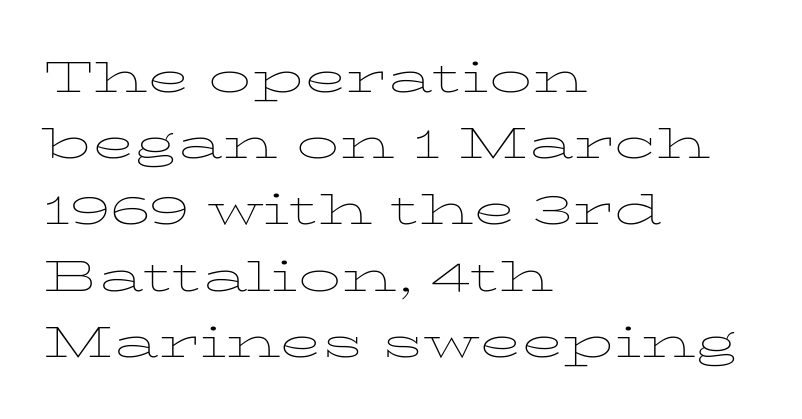
{"serif": "yes", "italic": "no", "bold": "no", "weight": "thin", "width": "wide", "stroke_contrast": "low", "x_height": "medium", "monospaced": "no", "underline": "no", "align": "left", "line_spacing": "normal", "line_spacing_ratio": 1.54, "letter_spacing": "normal", "letter_spacing_em": 0.0, "glyph_px": 43}
